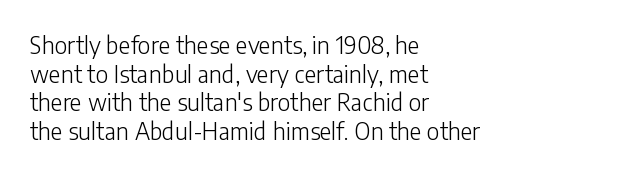
Q: Is the text bold? A: No.
Q: Is the text italic (slanted)? A: No, it is upright.
Q: Is the text underlined? A: No.
Q: How is the paragraph aligned? A: Left-aligned.
Q: Is the spacing between letters normal or unusually wide? A: Normal.
Q: Is the spacing between lines tight, normal or loose? A: Normal.
